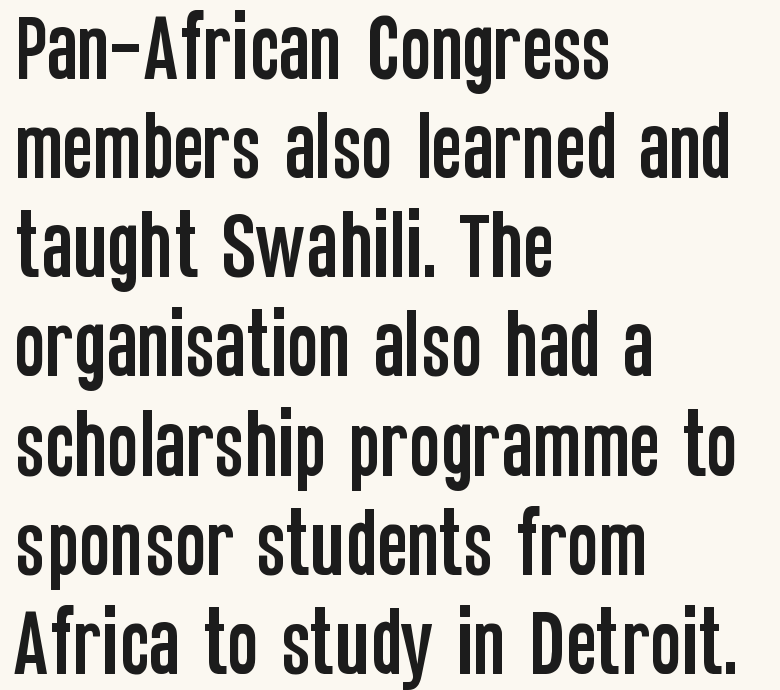
This rendering employs a face without finishing strokes, i.e., a sans-serif. Is this a fixed-width face? No — the glyphs have proportional, varying widths. No word sits above an underline. It's the straight-up-and-down kind of type.
